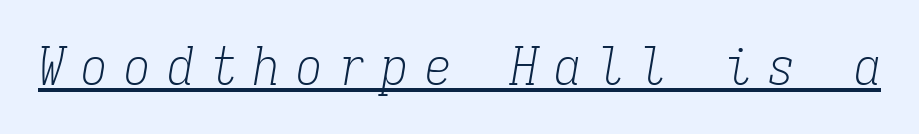
The specimen reads as italic at a glance. A light-to-regular cut is what we see here. A rule runs beneath these lines of type. Is this a fixed-width face? Yes — each glyph sits in an identical cell. Short note: letters widely spaced.
